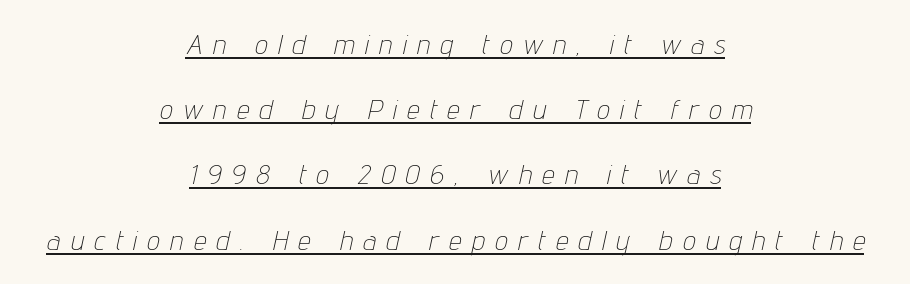
Q: Is the text bold? A: No.
Q: Is the text italic (slanted)? A: Yes, it leans right by about 12 degrees.
Q: Is the text underlined? A: Yes.
Q: How is the paragraph aligned? A: Centered.
Q: Is the spacing between letters normal or unusually wide? A: Unusually wide.
Q: Is the spacing between lines tight, normal or loose? A: Loose.
Q: Width (condensed, normal, or wide)? A: Condensed.
Q: Stroke contrast? A: Low.
Q: x-height? A: Medium.
Q: Monospaced? A: No.
